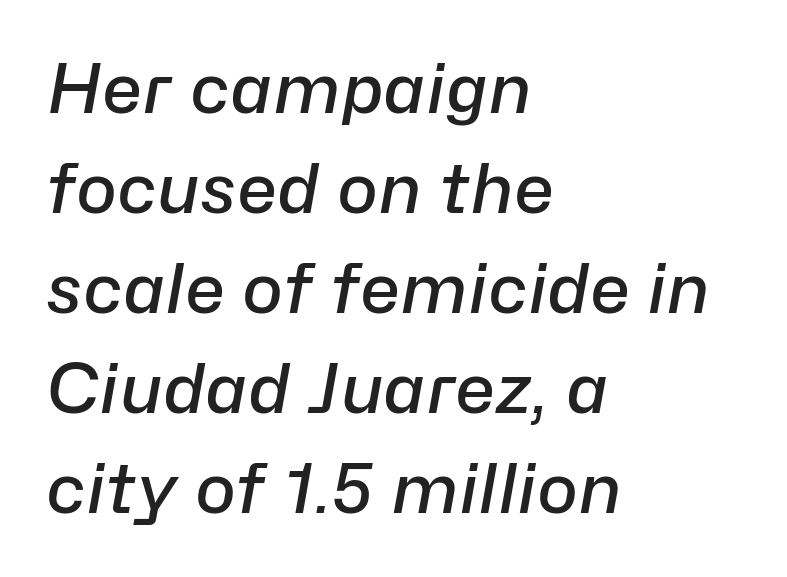
The setting favours the left margin, as ordinary paragraphs usually do. Compared with ordinary roman type, these characters are visibly tilted. These lines are rendered in a variable-pitch font. On the weight axis this lands at semibold, roughly 600. Interline gaps are of average width in this sample. The string is rendered with underlining switched off.
